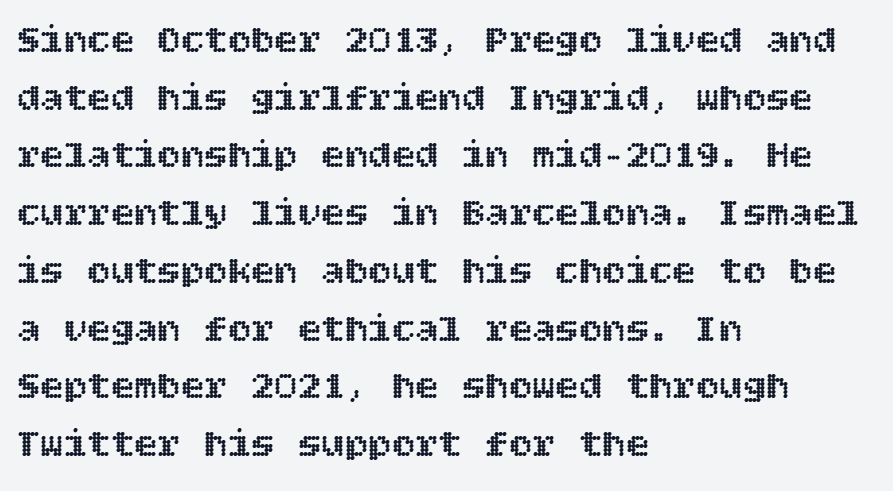
What's the leading like? Ordinary, nothing unusual. The setting favours the left margin, as ordinary paragraphs usually do. A bare baseline throughout the passage. No extra tracking has been applied to these lines. Italic: no, the glyphs are upright roman.
